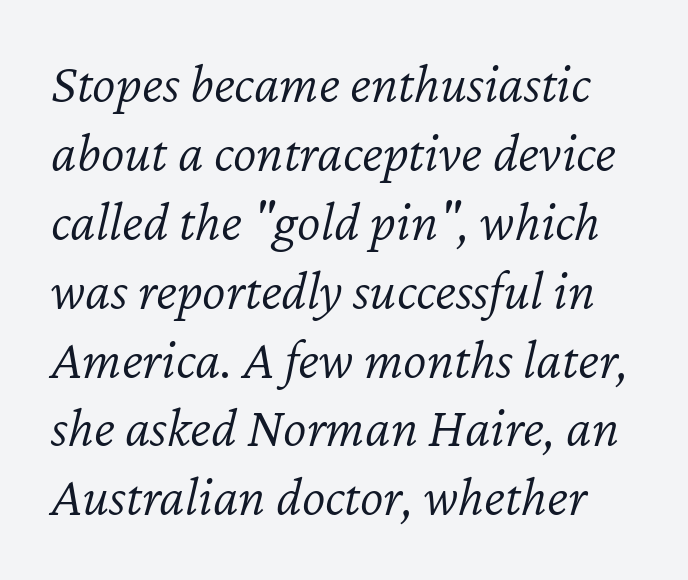
Q: Is the text bold? A: No.
Q: Is the text italic (slanted)? A: Yes, it leans right by about 12 degrees.
Q: Is the text underlined? A: No.
Q: Is the spacing between letters normal or unusually wide? A: Normal.
Q: Width (condensed, normal, or wide)? A: Normal.
Q: Stroke contrast? A: Low.
Q: x-height? A: Medium.
Q: Monospaced? A: No.
